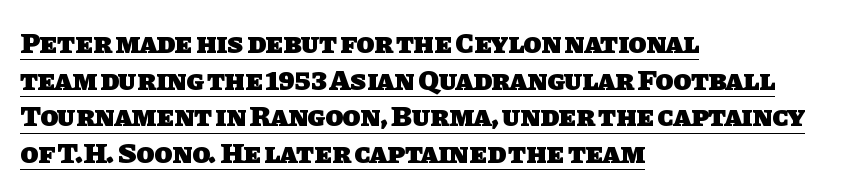
Q: Is the text bold? A: Yes.
Q: Is the typeface a serif or a sans-serif typeface? A: Sans-serif.
Q: Is the text underlined? A: Yes.
Q: How is the paragraph aligned? A: Left-aligned.
Q: Is the spacing between letters normal or unusually wide? A: Normal.
Q: Is the spacing between lines tight, normal or loose? A: Normal.
Q: Width (condensed, normal, or wide)? A: Normal.
Q: Stroke contrast? A: Low.
Q: x-height? A: Large.
Q: Monospaced? A: No.
